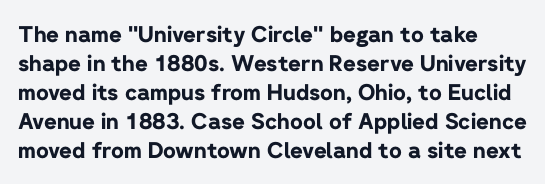
The space beneath each line is pristine and unruled. Tracking here is standard; glyphs follow each other at the usual distance. Italic: no, the glyphs are upright roman. Heft: maximum for text — a bold.
